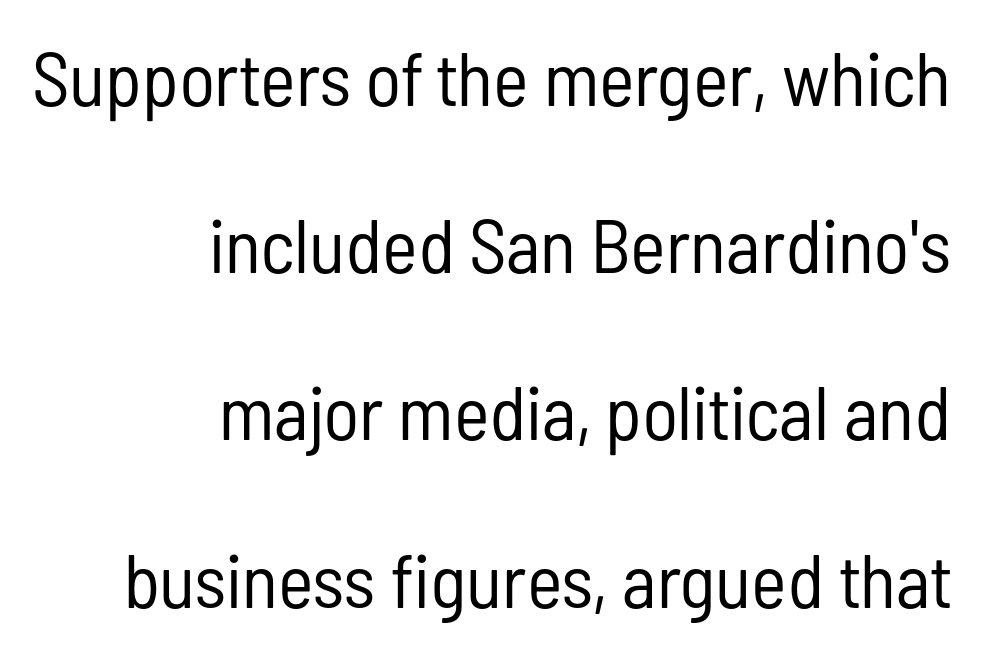
Proportional: the letters do not fall into vertical columns. Inter-character spacing is left at the font's built-in metrics. In terms of posture, this sample is upright. To sum up the face: it is a sans, with no serifs. Weight class: somewhere from thin through regular.
